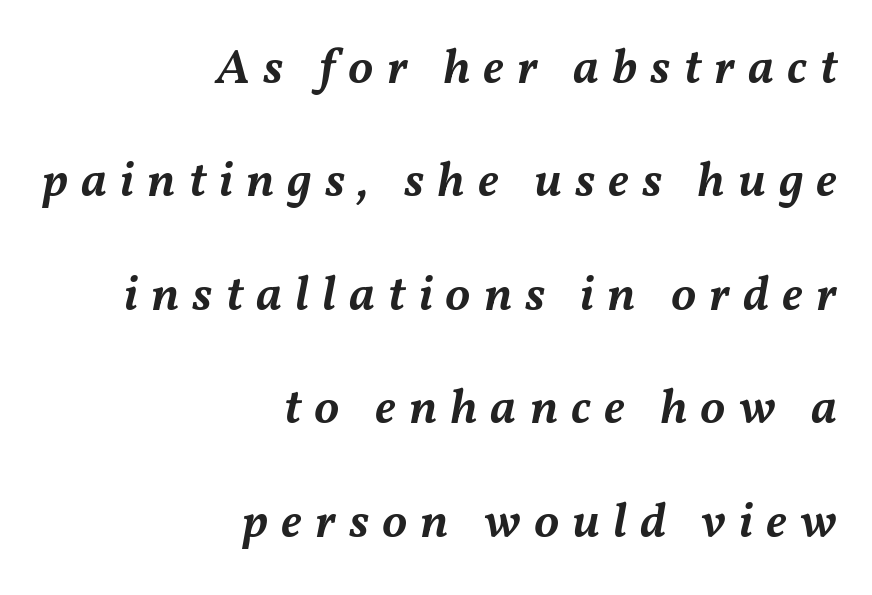
The image shows 50 px semibold type, italic (leaning right); set right-aligned, loose line spacing (2.27x), unusually wide letter spacing (+0.26 em), not underlined; medium stroke contrast and a medium x-height.
